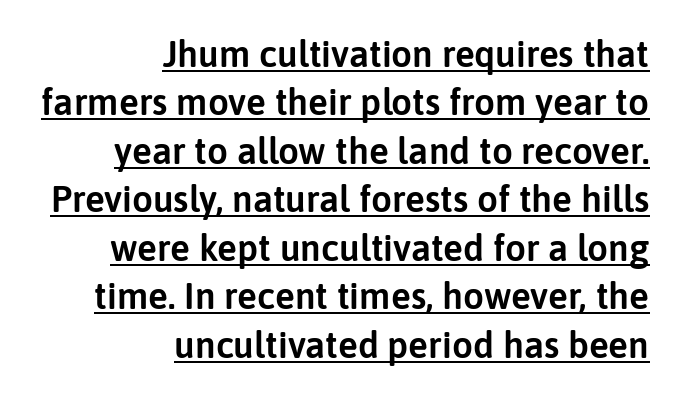
The image shows 37 px sans-serif type, upright; set right-aligned, normal line spacing (1.31x), normal letter spacing, underlined; low stroke contrast and a medium x-height.
